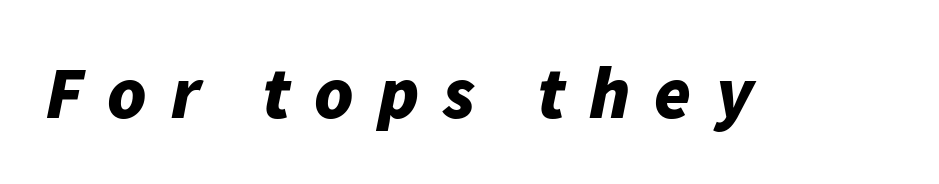
The face used here has a pronounced slope to its letters. A full-strength bold gives these letters their thick strokes. Each letter keeps its own natural width here, so spacing adapts to shape. The letterforms stand isolated, each surrounded by extra space.
